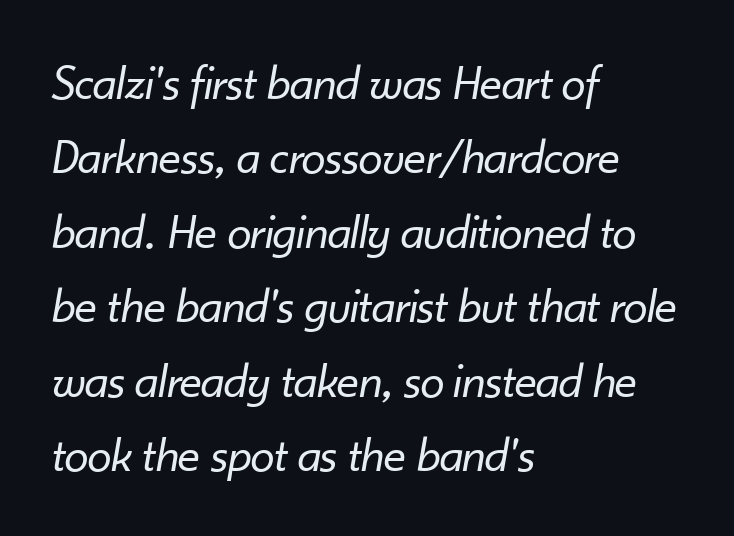
Q: Is the text bold? A: No.
Q: Is the text italic (slanted)? A: Yes, it leans right by about 10 degrees.
Q: Is the text underlined? A: No.
Q: How is the paragraph aligned? A: Left-aligned.
Q: Is the spacing between letters normal or unusually wide? A: Normal.
Q: Is the spacing between lines tight, normal or loose? A: Normal.
Q: Width (condensed, normal, or wide)? A: Normal.
Q: Stroke contrast? A: Low.
Q: x-height? A: Small.
Q: Monospaced? A: No.
